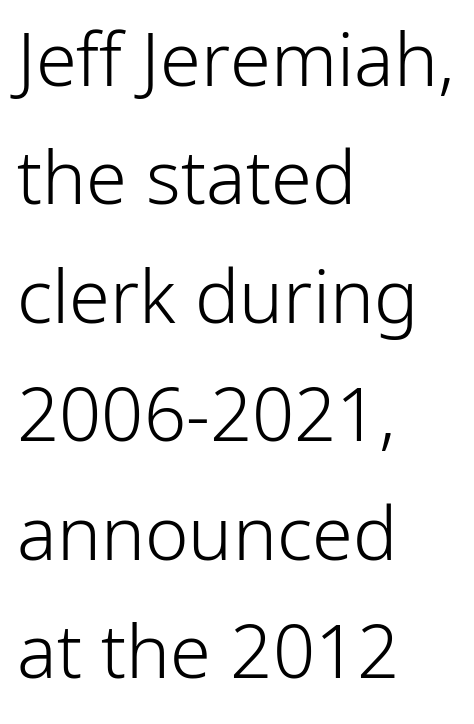
A sans-serif font was chosen for this passage. Note the varied advance widths — an 'i' is clearly narrower than an 'm'. You can tell it's not italic because the verticals are truly vertical. Quick note: interline space is typical. This is not heavy type; no bold has been used. A bare baseline throughout the passage.
